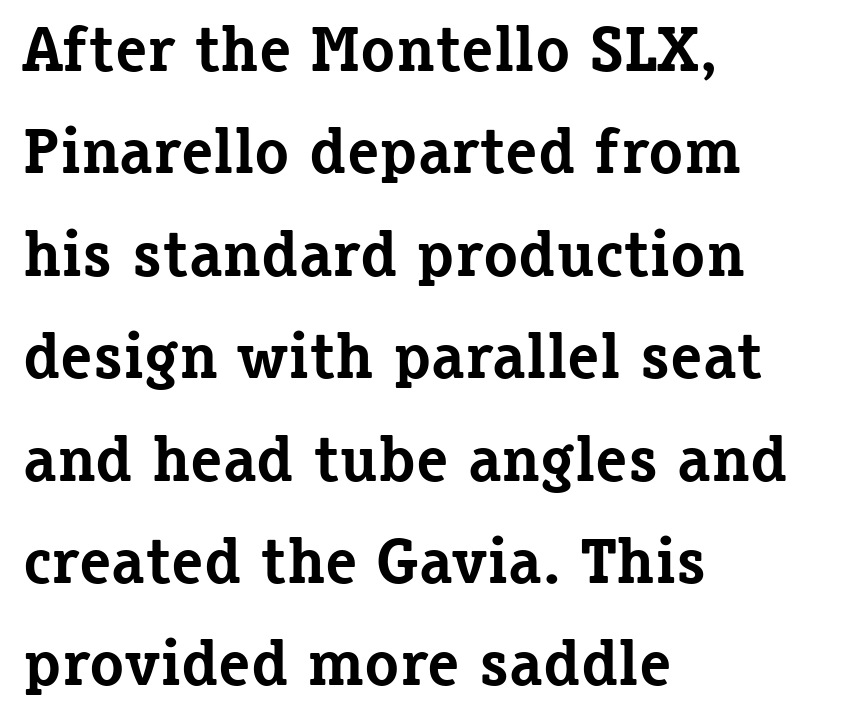
Every row of glyphs begins at an identical x-position on the left. Classification — serif. The line-height multiplier appears to be the usual default. Each row of text sits above clean, open space. Designer's note — italics off, roman on. The passage shown is typed in a proportional face where columns would drift.
